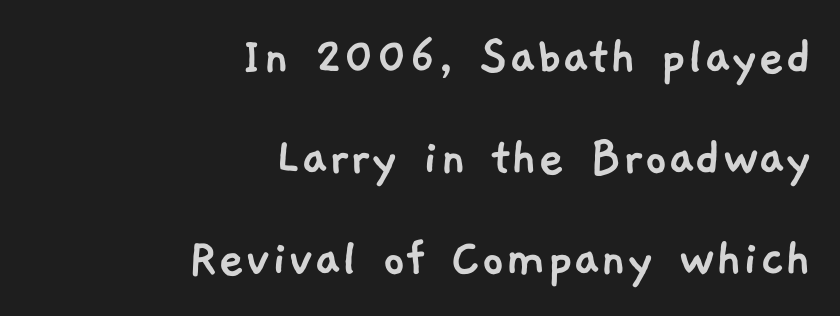
{"serif": "no", "width": "normal", "stroke_contrast": "low", "x_height": "medium", "monospaced": "no", "underline": "no", "align": "right", "line_spacing_ratio": 1.77, "letter_spacing": "normal", "letter_spacing_em": 0.0, "glyph_px": 57}
